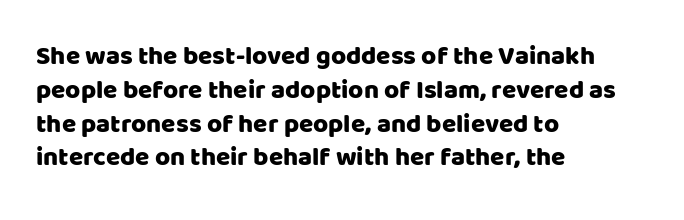
{"italic": "no", "underline": "no", "align": "left", "line_spacing": "normal", "line_spacing_ratio": 1.3, "letter_spacing": "normal", "letter_spacing_em": 0.0, "glyph_px": 26}
